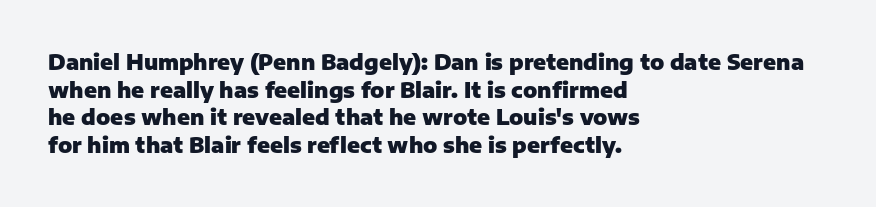
The image shows 21 px bold type, upright; set left-aligned, normal line spacing (1.32x), normal letter spacing, not underlined.
